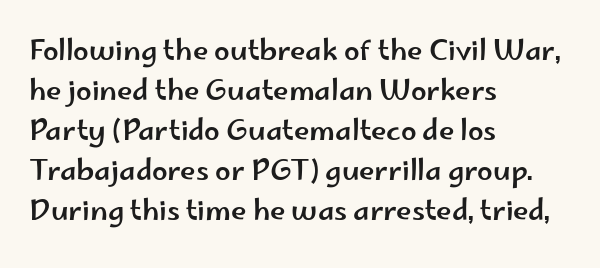
{"serif": "no", "italic": "no", "width": "wide", "stroke_contrast": "low", "x_height": "small", "monospaced": "no", "underline": "no", "align": "left", "line_spacing": "normal", "line_spacing_ratio": 1.43, "letter_spacing": "normal", "letter_spacing_em": 0.0, "glyph_px": 28}
